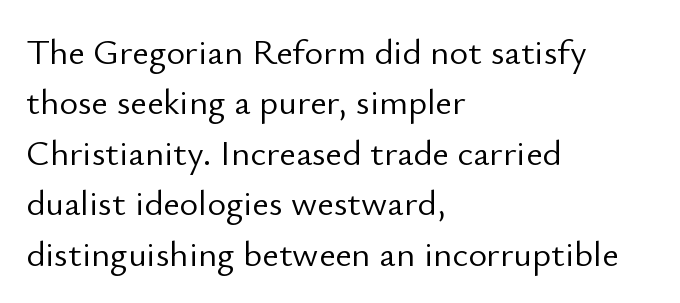
{"serif": "no", "italic": "no", "bold": "no", "weight": "light", "width": "normal", "stroke_contrast": "low", "x_height": "small", "monospaced": "no", "underline": "no", "align": "left", "line_spacing": "normal", "line_spacing_ratio": 1.4, "letter_spacing": "normal", "letter_spacing_em": 0.0, "glyph_px": 36}
